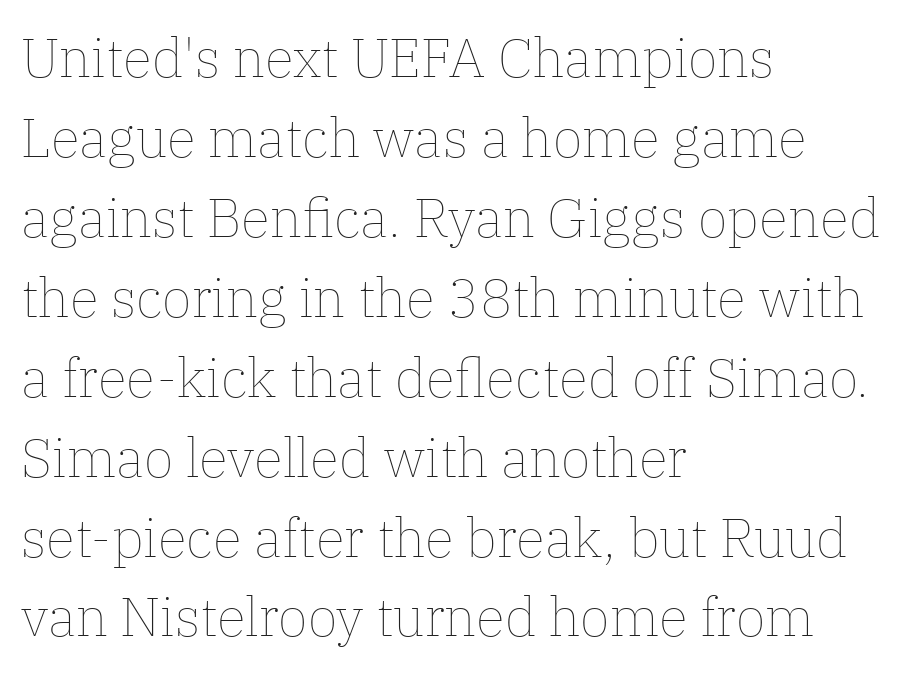
{"italic": "no", "bold": "no", "weight": "thin", "width": "normal", "stroke_contrast": "low", "x_height": "medium", "monospaced": "no", "underline": "no", "align": "left", "line_spacing": "normal", "line_spacing_ratio": 1.48, "letter_spacing": "normal", "letter_spacing_em": 0.0, "glyph_px": 54}
